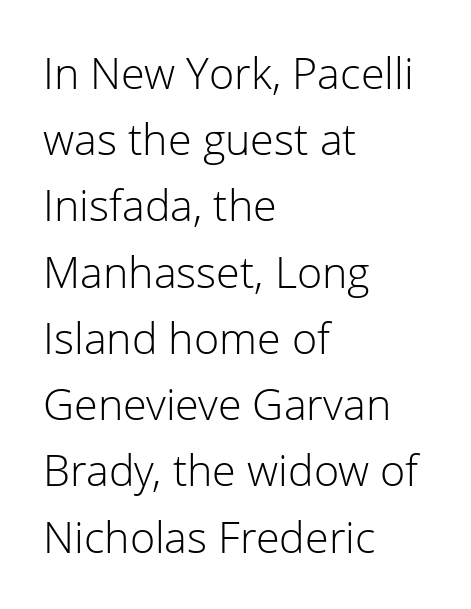
The image shows 43 px light sans-serif type, upright; set left-aligned, normal line spacing (1.54x), normal letter spacing, not underlined; low stroke contrast and a medium x-height.
